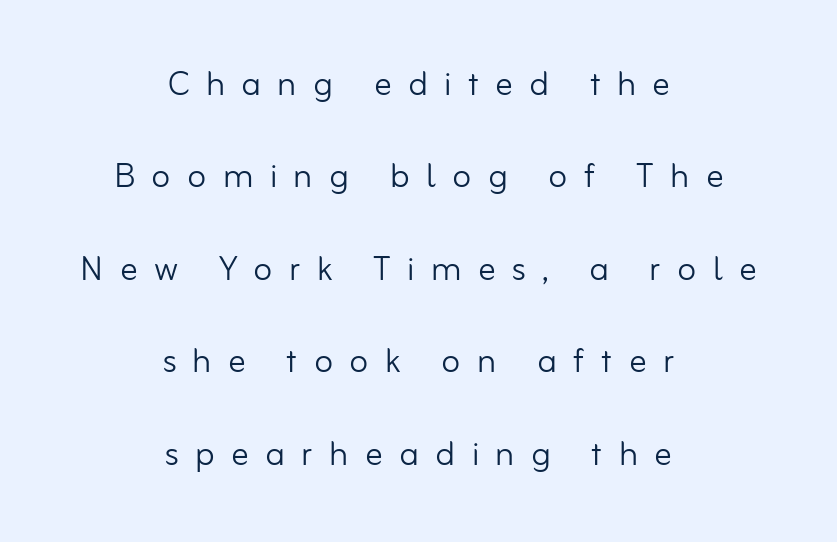
{"serif": "no", "italic": "no", "bold": "no", "weight": "light", "width": "normal", "stroke_contrast": "low", "x_height": "small", "monospaced": "no", "underline": "no", "align": "center", "line_spacing": "loose", "line_spacing_ratio": 2.1, "letter_spacing": "wide", "letter_spacing_em": 0.37, "glyph_px": 44}
